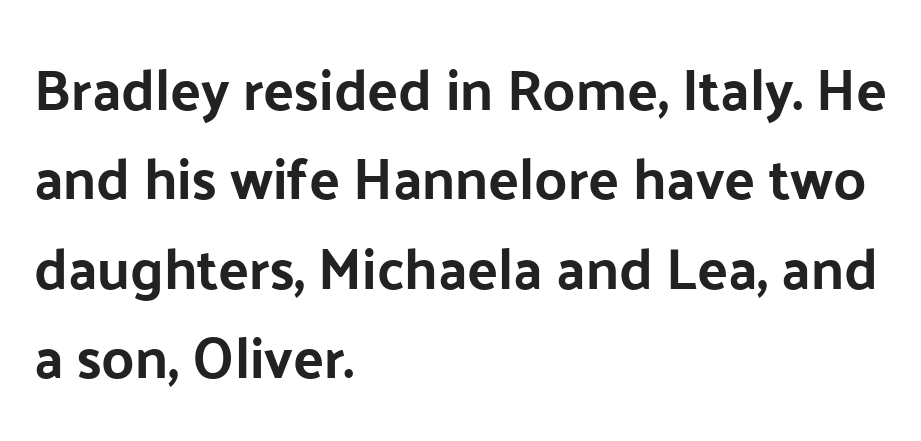
The image shows 57 px sans-serif type, upright; set left-aligned, normal line spacing (1.57x), normal letter spacing, not underlined; low stroke contrast and a medium x-height.
